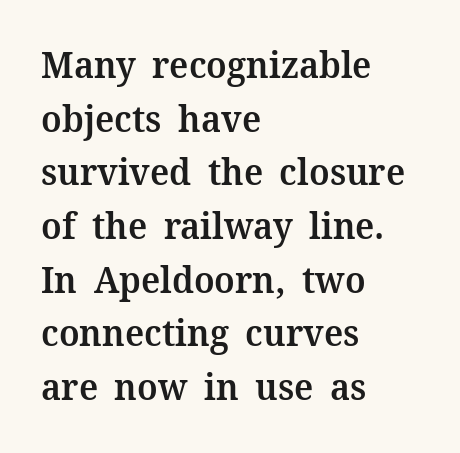
The image shows 37 px semibold serif type, upright; set left-aligned, normal line spacing (1.45x), normal letter spacing, not underlined; medium stroke contrast and a medium x-height.
